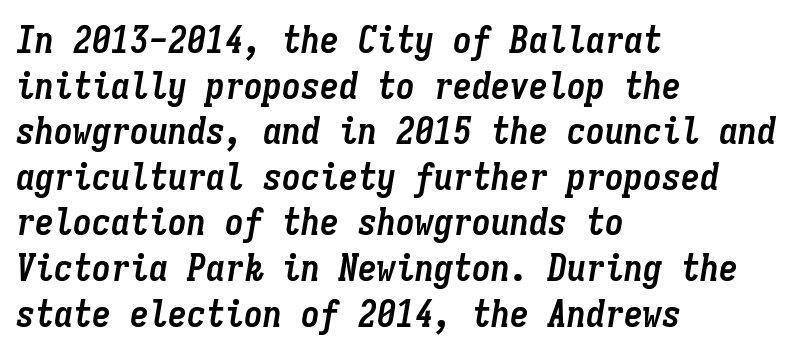
Q: Is the text bold? A: Yes.
Q: Is the text italic (slanted)? A: Yes, it leans right by about 9 degrees.
Q: Is the text underlined? A: No.
Q: How is the paragraph aligned? A: Left-aligned.
Q: Is the spacing between letters normal or unusually wide? A: Normal.
Q: Width (condensed, normal, or wide)? A: Condensed.
Q: Stroke contrast? A: Low.
Q: x-height? A: Medium.
Q: Monospaced? A: Yes.
